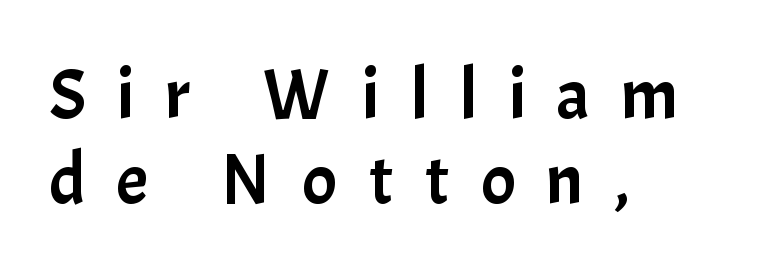
{"serif": "no", "italic": "no", "width": "normal", "stroke_contrast": "low", "x_height": "medium", "monospaced": "no", "underline": "no", "align": "left", "line_spacing_ratio": 1.18, "letter_spacing": "wide", "letter_spacing_em": 0.43, "glyph_px": 72}
